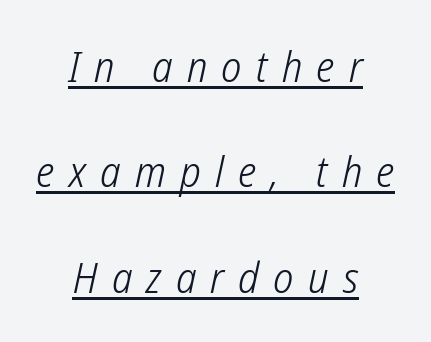
You could not count columns in this text — the font is proportionally spaced. The face used here is a sans, in the tradition of grotesques and geometrics. This sample trades compactness for vertical openness between lines. The weight tops out at a normal text grade. The tracking reads as deliberately expanded to a designer's eye. Decoration check: the copy is underlined.
